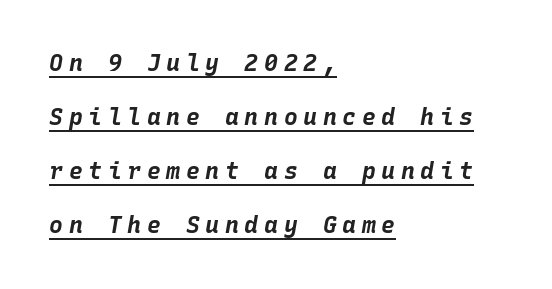
Slant detected: the letters are inclined. A typesetter would call this leading open, well beyond the default. Somebody hit Ctrl+U on this one — the words are underlined. Compared with an ordinary text face, these strokes are far heavier — a full bold. The line texture is sparse and dotted thanks to wide tracking.
